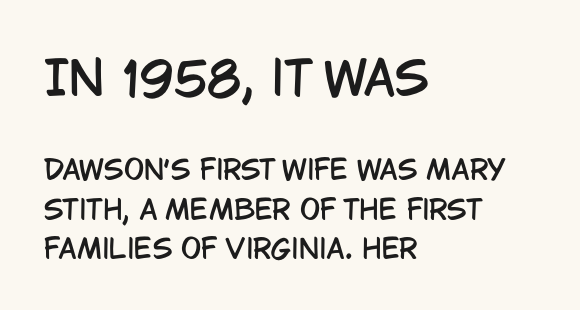
Reading top to bottom, the characters get smaller at the block break. If you drew a ruler down the left edge, every line would touch it. Tracking here is standard; glyphs follow each other at the usual distance. The space beneath each line is pristine and unruled. A typesetter would mark this as roman, not italic.
